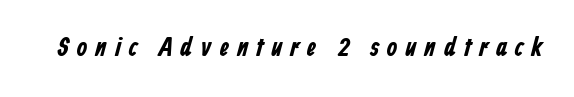
Q: Is the text bold? A: Yes.
Q: Is the text underlined? A: No.
Q: Is the spacing between letters normal or unusually wide? A: Unusually wide.
